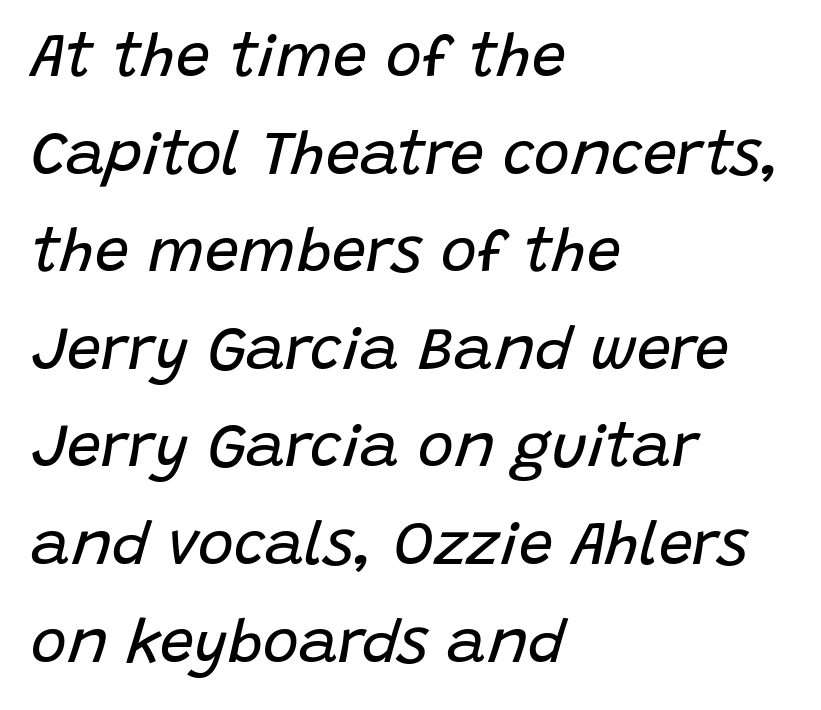
Q: Is the text bold? A: No.
Q: Is the text italic (slanted)? A: Yes, it leans right by about 15 degrees.
Q: Is the text underlined? A: No.
Q: How is the paragraph aligned? A: Left-aligned.
Q: Is the spacing between letters normal or unusually wide? A: Normal.
Q: Is the spacing between lines tight, normal or loose? A: Normal.
Q: Width (condensed, normal, or wide)? A: Normal.
Q: Stroke contrast? A: Low.
Q: x-height? A: Large.
Q: Monospaced? A: No.
